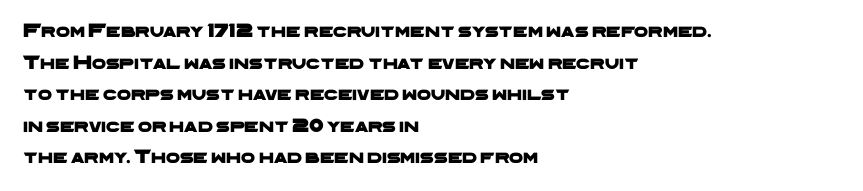
{"underline": "no", "align": "left", "line_spacing": "normal", "line_spacing_ratio": 1.58, "letter_spacing": "normal", "letter_spacing_em": 0.0, "glyph_px": 20}
